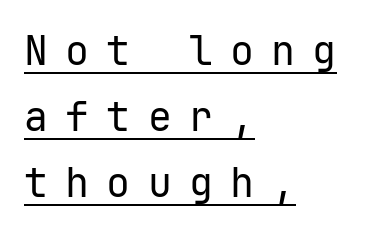
{"serif": "no", "italic": "no", "bold": "no", "weight": "regular", "width": "normal", "stroke_contrast": "low", "x_height": "medium", "monospaced": "yes", "underline": "yes", "align": "left", "line_spacing": "normal", "line_spacing_ratio": 1.65, "letter_spacing": "wide", "letter_spacing_em": 0.43, "glyph_px": 40}
